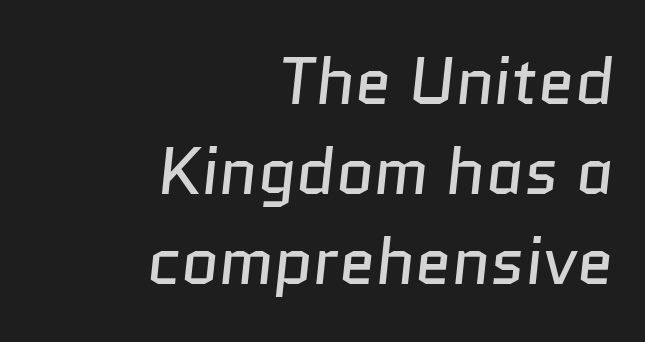
The image shows 66 px regular-weight sans-serif type; set right-aligned, normal line spacing (1.36x), normal letter spacing, not underlined; low stroke contrast and a medium x-height.
